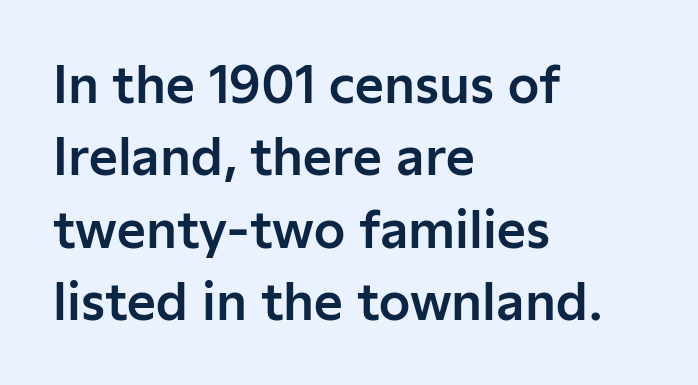
The ragged edge is on the right, which tells us the setting is flush left. If you drew a line through each stem, it would be perfectly vertical. Does the leading feel generous? No, just average. These lines are composed in type without serifs.
